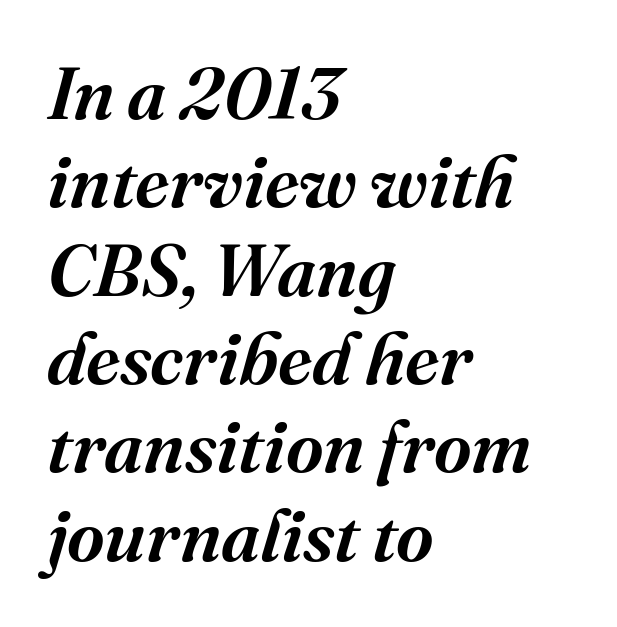
{"serif": "yes", "italic": "yes", "lean": "right", "slant_degrees": 16, "width": "normal", "stroke_contrast": "medium", "x_height": "medium", "monospaced": "no", "underline": "no", "align": "left", "line_spacing_ratio": 1.21, "letter_spacing": "normal", "letter_spacing_em": 0.0, "glyph_px": 73}
